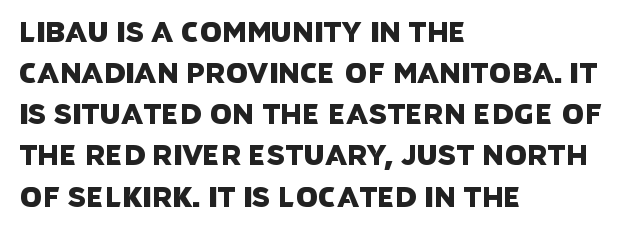
{"serif": "no", "width": "normal", "stroke_contrast": "low", "x_height": "large", "monospaced": "no", "underline": "no", "align": "left", "line_spacing": "normal", "line_spacing_ratio": 1.47, "letter_spacing": "normal", "letter_spacing_em": 0.0, "glyph_px": 28}
